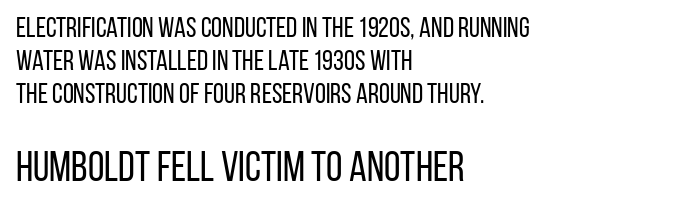
{"serif": "no", "italic": "no", "bold": "no", "weight": "regular", "width": "condensed", "stroke_contrast": "low", "x_height": "large", "monospaced": "no", "underline": "no", "align": "left", "line_spacing_ratio": 1.18, "letter_spacing": "normal", "letter_spacing_em": 0.0, "larger_block": "second", "size_ratio": 1.5, "glyph_px": 42}
